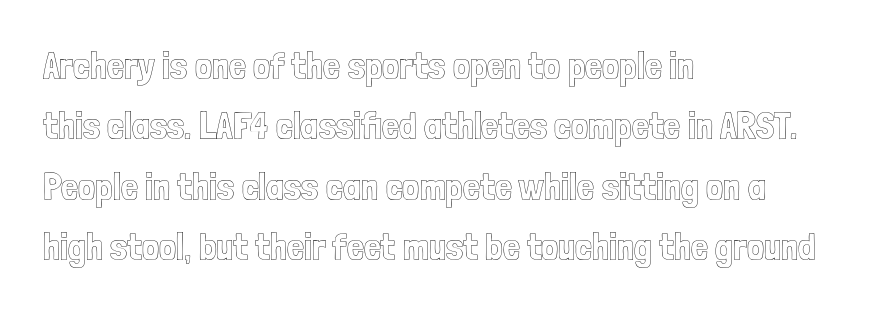
{"italic": "no", "width": "condensed", "x_height": "medium", "monospaced": "no", "underline": "no", "align": "left", "line_spacing": "normal", "line_spacing_ratio": 1.59, "letter_spacing": "normal", "letter_spacing_em": 0.0, "glyph_px": 38}
